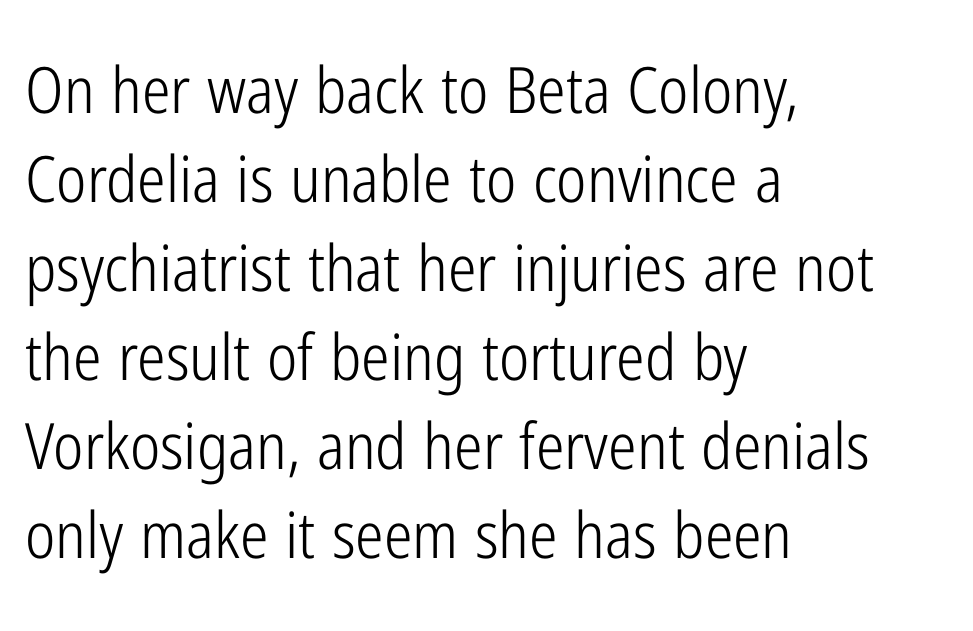
Caption: multi-line text, flush left, ragged right. The strokes are not fattened; the text isn't bold. Observe the ordinary spacing: letters are neighbours, not strangers. Varying glyph widths throughout — classic text-font behaviour. Normally led — the rows are evenly, conventionally spaced.
